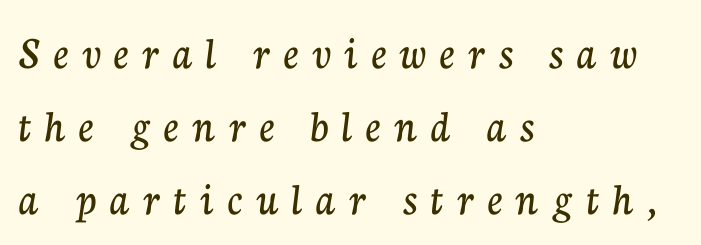
The image shows 47 px serif type; set left-aligned, normal line spacing (1.55x), unusually wide letter spacing (+0.29 em), not underlined; low stroke contrast and a medium x-height.
